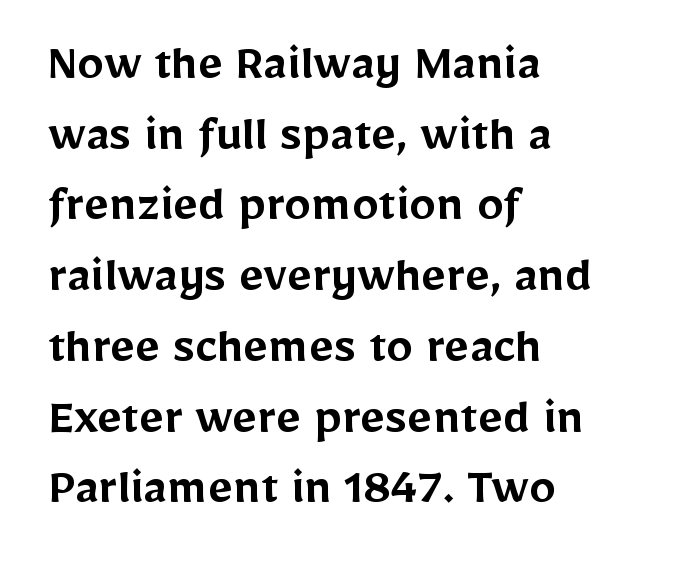
Q: Is the text bold? A: Semi-bold.
Q: Is the text italic (slanted)? A: No, it is upright.
Q: Is the typeface a serif or a sans-serif typeface? A: Sans-serif.
Q: Is the text underlined? A: No.
Q: How is the paragraph aligned? A: Left-aligned.
Q: Is the spacing between letters normal or unusually wide? A: Normal.
Q: Is the spacing between lines tight, normal or loose? A: Normal.
Q: Width (condensed, normal, or wide)? A: Normal.
Q: Stroke contrast? A: Low.
Q: x-height? A: Medium.
Q: Monospaced? A: No.
